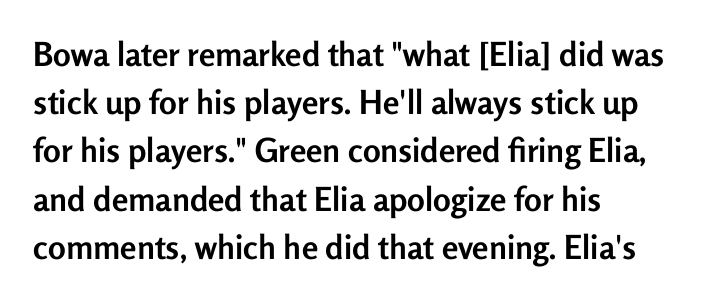
{"serif": "no", "italic": "no", "bold": "yes", "weight": "semibold", "width": "normal", "stroke_contrast": "low", "x_height": "medium", "monospaced": "no", "underline": "no", "align": "left", "line_spacing": "normal", "line_spacing_ratio": 1.46, "letter_spacing": "normal", "letter_spacing_em": 0.0, "glyph_px": 33}
